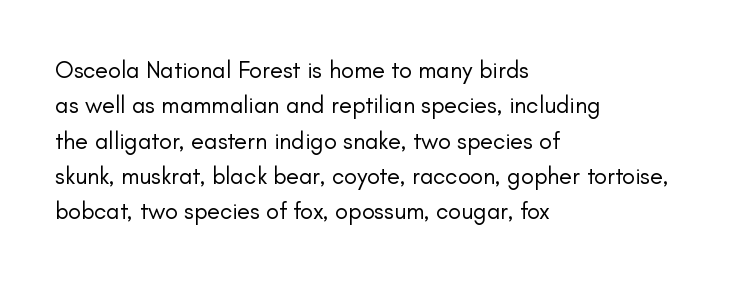
{"italic": "no", "bold": "no", "underline": "no", "align": "left", "line_spacing": "normal", "line_spacing_ratio": 1.47, "letter_spacing": "normal", "letter_spacing_em": 0.0, "glyph_px": 24}
